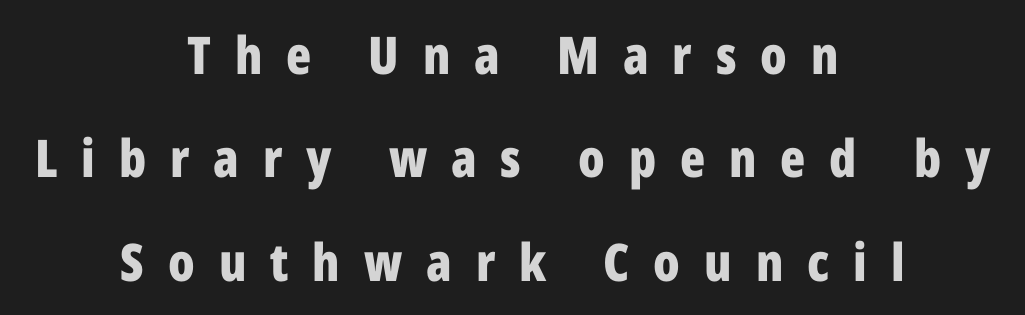
{"serif": "no", "italic": "no", "bold": "yes", "weight": "bold", "width": "condensed", "stroke_contrast": "low", "x_height": "medium", "monospaced": "no", "underline": "no", "align": "center", "line_spacing": "loose", "line_spacing_ratio": 1.99, "letter_spacing": "wide", "letter_spacing_em": 0.46, "glyph_px": 52}
